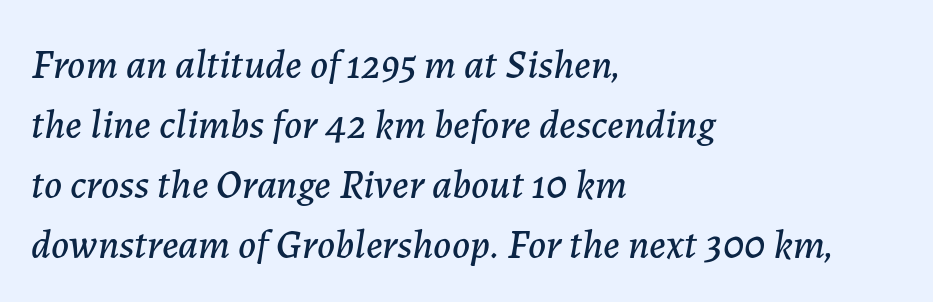
Proportional: the letters do not fall into vertical columns. The rag falls on the right side of this text block. Nothing unusual about the tracking: characters are spaced as the font intends. A bare baseline throughout the passage. Regarding leading, the lines here are spaced in the standard way.
